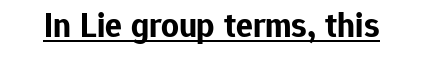
{"serif": "no", "italic": "no", "bold": "yes", "weight": "bold", "width": "normal", "stroke_contrast": "low", "x_height": "medium", "monospaced": "no", "underline": "yes", "letter_spacing": "normal", "letter_spacing_em": 0.0, "glyph_px": 35}
